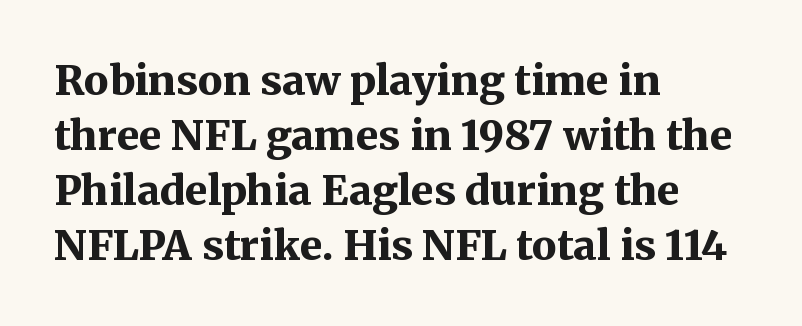
{"serif": "yes", "italic": "no", "bold": "yes", "weight": "bold", "width": "normal", "stroke_contrast": "medium", "x_height": "medium", "monospaced": "no", "underline": "no", "align": "left", "line_spacing": "normal", "line_spacing_ratio": 1.34, "letter_spacing": "normal", "letter_spacing_em": 0.0, "glyph_px": 41}
